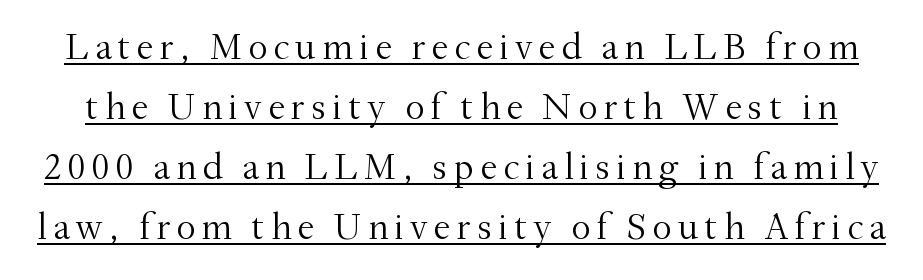
Classification — serif. Honestly, the underline is the first thing you notice here. Each letter keeps its own natural width here, so spacing adapts to shape. Vertical spacing — default.
